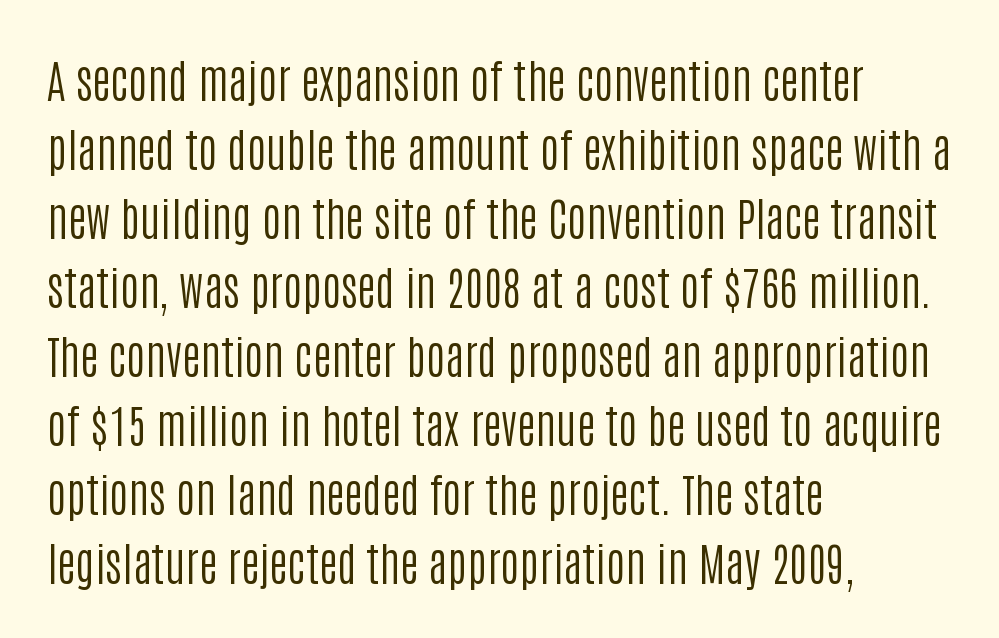
Q: Is the text bold? A: No.
Q: Is the text italic (slanted)? A: No, it is upright.
Q: Is the typeface a serif or a sans-serif typeface? A: Sans-serif.
Q: Is the text underlined? A: No.
Q: How is the paragraph aligned? A: Left-aligned.
Q: Is the spacing between letters normal or unusually wide? A: Normal.
Q: Is the spacing between lines tight, normal or loose? A: Normal.
Q: Width (condensed, normal, or wide)? A: Condensed.
Q: Stroke contrast? A: Low.
Q: x-height? A: Large.
Q: Monospaced? A: No.
